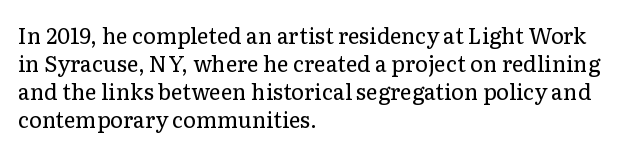
{"italic": "no", "bold": "no", "underline": "no", "align": "left", "line_spacing": "normal", "line_spacing_ratio": 1.28, "letter_spacing": "normal", "letter_spacing_em": 0.0, "glyph_px": 22}
